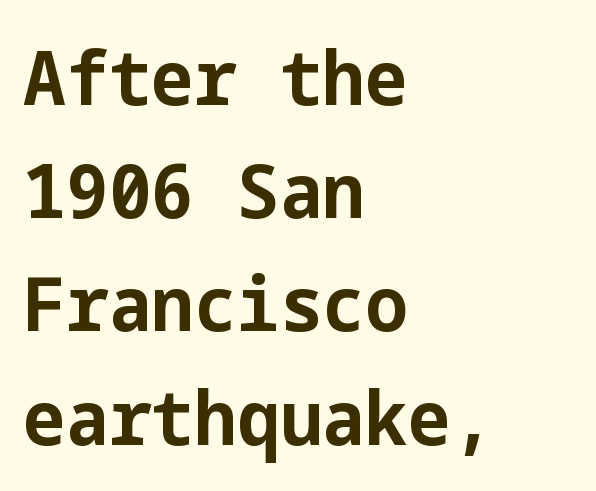
The image shows 76 px bold sans-serif type, upright; set left-aligned, normal line spacing (1.49x), normal letter spacing, not underlined; low stroke contrast and a medium x-height.
